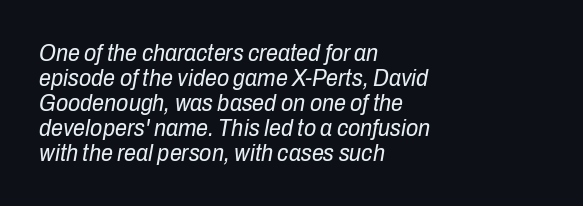
{"italic": "yes", "lean": "right", "slant_degrees": 10, "bold": "no", "underline": "no", "align": "left", "line_spacing": "tight", "line_spacing_ratio": 1.04, "letter_spacing": "normal", "letter_spacing_em": 0.0, "glyph_px": 24}
